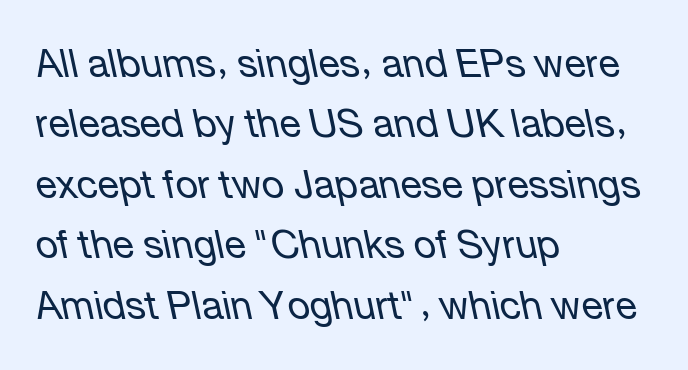
Q: Is the text bold? A: No.
Q: Is the text italic (slanted)? A: Yes, it leans left by about 12 degrees.
Q: Is the text underlined? A: No.
Q: How is the paragraph aligned? A: Left-aligned.
Q: Is the spacing between letters normal or unusually wide? A: Normal.
Q: Is the spacing between lines tight, normal or loose? A: Normal.
Q: Width (condensed, normal, or wide)? A: Normal.
Q: Stroke contrast? A: Low.
Q: x-height? A: Medium.
Q: Monospaced? A: No.
